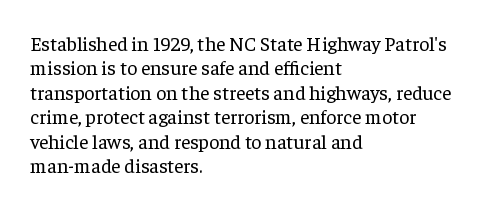
Q: Is the text bold? A: No.
Q: Is the text italic (slanted)? A: No, it is upright.
Q: Is the text underlined? A: No.
Q: How is the paragraph aligned? A: Left-aligned.
Q: Is the spacing between letters normal or unusually wide? A: Normal.
